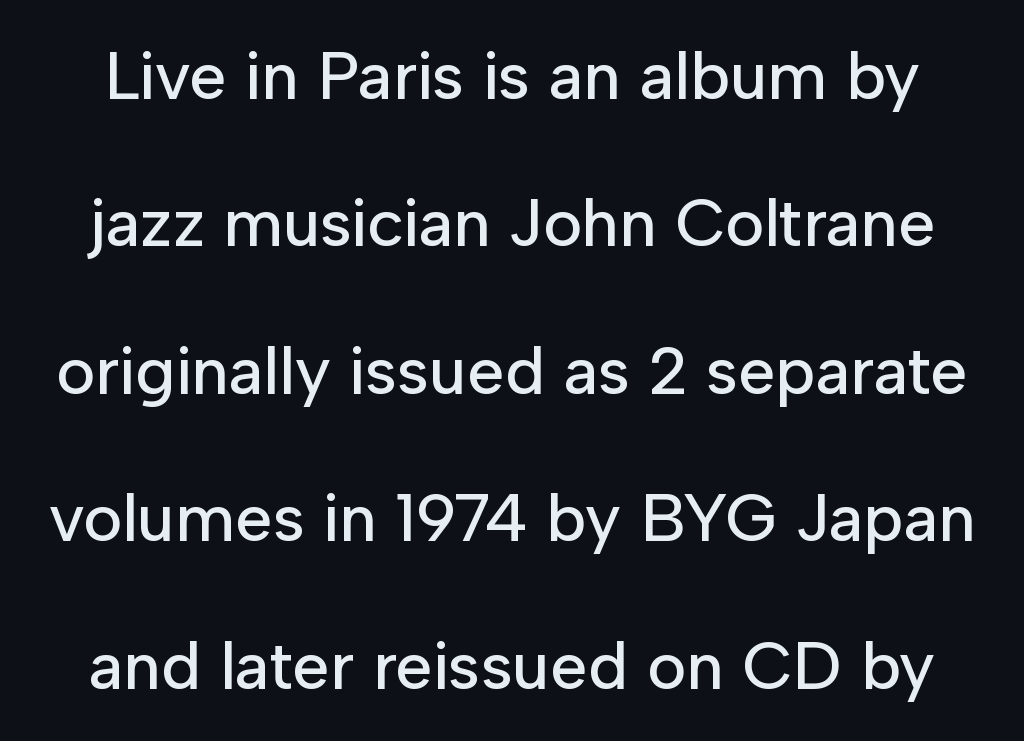
The image shows 67 px sans-serif type, upright; set loose line spacing (2.2x), normal letter spacing, not underlined; low stroke contrast and a medium x-height.
